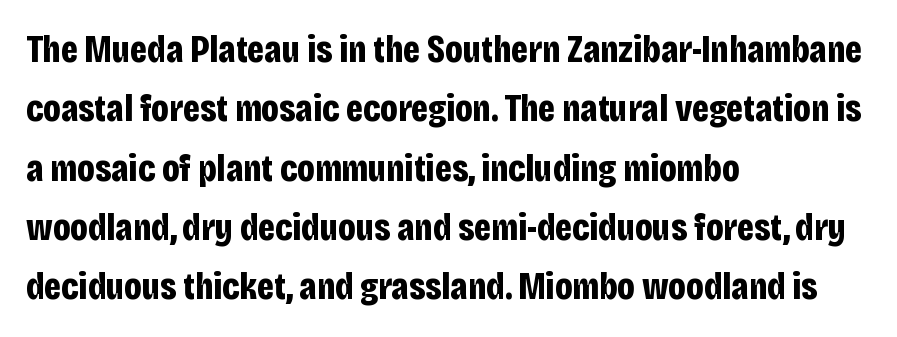
{"serif": "no", "italic": "no", "bold": "yes", "weight": "bold", "width": "condensed", "stroke_contrast": "low", "x_height": "large", "monospaced": "no", "underline": "no", "align": "left", "line_spacing": "normal", "line_spacing_ratio": 1.56, "letter_spacing": "normal", "letter_spacing_em": 0.0, "glyph_px": 38}
